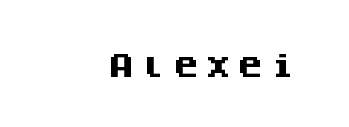
The lettering holds an erect, upright posture throughout. Check the space under the baseline: it is left empty. Does the weight exceed regular? Yes, all the way to bold.
